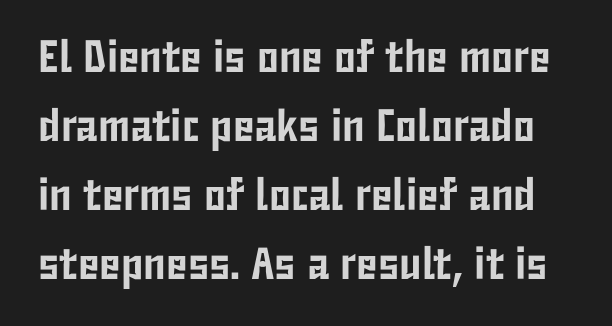
The rendering uses natural spacing where letterforms have individual widths. Grotesque or geometric, the face here clearly has no serifs. Only glyphs here, with clear space below each row. Line spacing here is normal.
